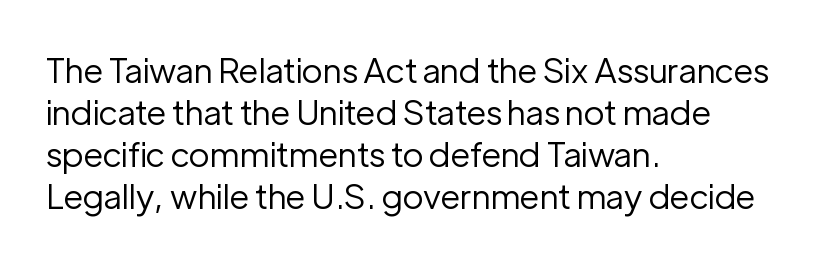
Q: Is the text bold? A: No.
Q: Is the text italic (slanted)? A: No, it is upright.
Q: Is the typeface a serif or a sans-serif typeface? A: Sans-serif.
Q: Is the text underlined? A: No.
Q: How is the paragraph aligned? A: Left-aligned.
Q: Is the spacing between letters normal or unusually wide? A: Normal.
Q: Width (condensed, normal, or wide)? A: Normal.
Q: Stroke contrast? A: Low.
Q: x-height? A: Medium.
Q: Monospaced? A: No.
